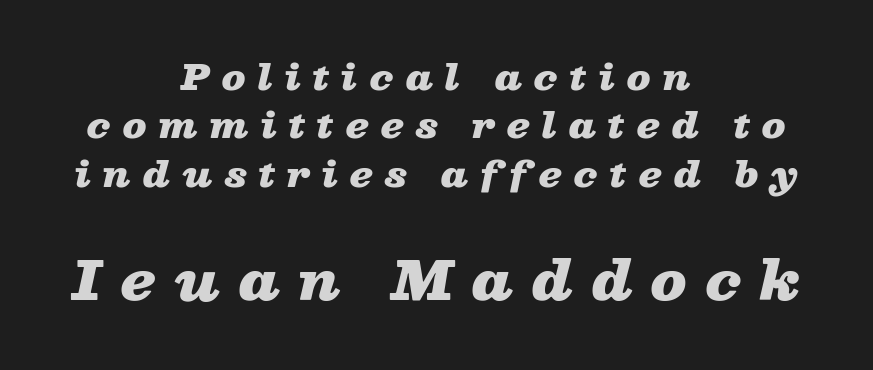
The image shows 53 px heavy, wide type, italic (leaning right); set centered, normal line spacing (1.38x), unusually wide letter spacing (+0.34 em), not underlined; the second (bottom) block is 1.51x larger; low stroke contrast and a medium x-height.
